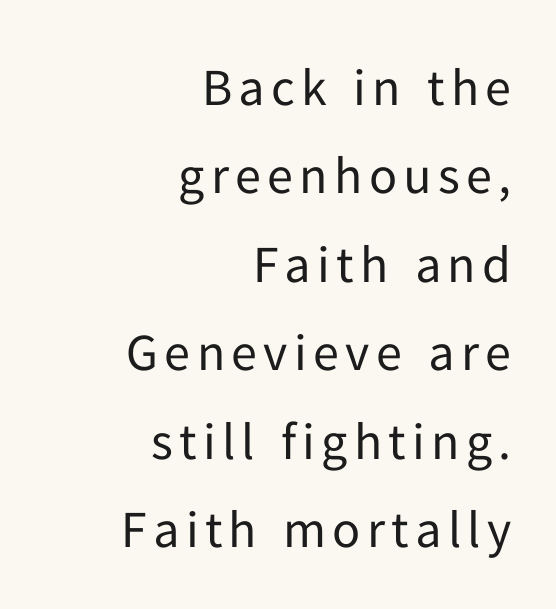
Q: Is the text bold? A: No.
Q: Is the text italic (slanted)? A: No, it is upright.
Q: Is the typeface a serif or a sans-serif typeface? A: Sans-serif.
Q: Is the text underlined? A: No.
Q: How is the paragraph aligned? A: Right-aligned.
Q: Is the spacing between lines tight, normal or loose? A: Normal.
Q: Width (condensed, normal, or wide)? A: Normal.
Q: Stroke contrast? A: Low.
Q: x-height? A: Medium.
Q: Monospaced? A: No.
